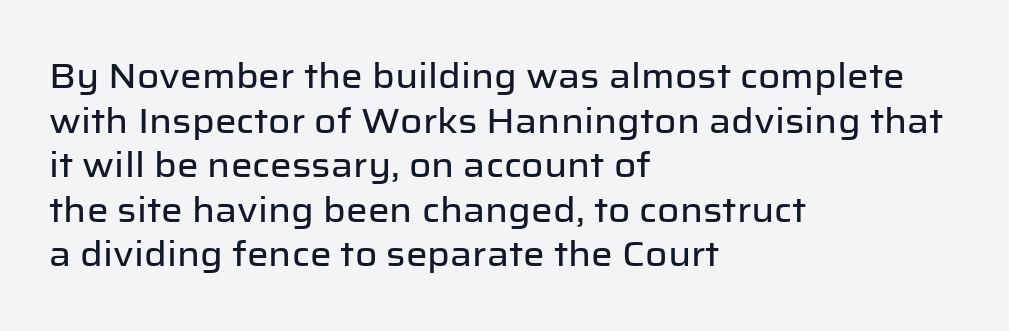
The passage shown is typeset with a sans-serif family. Character widths vary here, with narrow letters taking less room than wide ones. Vertically, the passage feels balanced, rows spaced as you'd expect. Between one letter and the next there's only the usual sliver of space. These lines stack with their left ends in a neat column. In terms of posture, this sample is upright.
